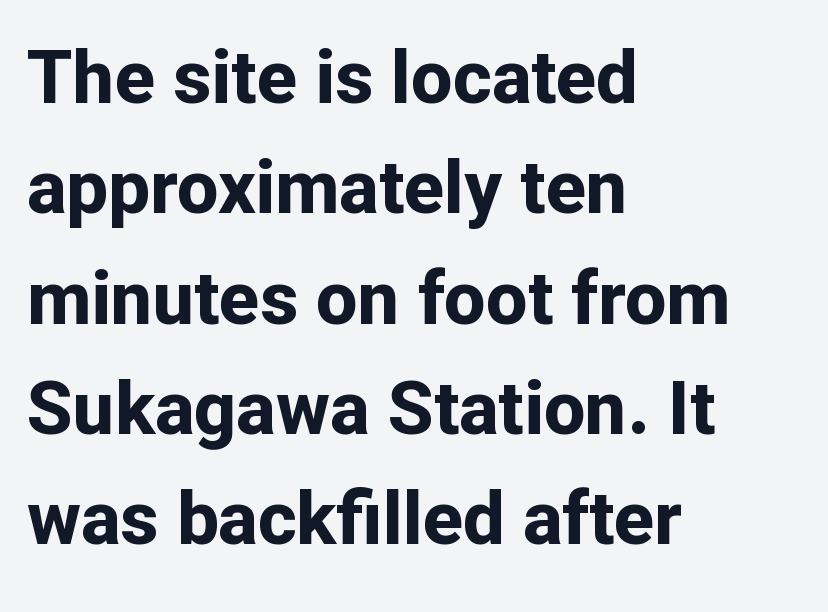
Q: Is the text bold? A: Yes.
Q: Is the text italic (slanted)? A: No, it is upright.
Q: Is the typeface a serif or a sans-serif typeface? A: Sans-serif.
Q: Is the text underlined? A: No.
Q: How is the paragraph aligned? A: Left-aligned.
Q: Is the spacing between letters normal or unusually wide? A: Normal.
Q: Is the spacing between lines tight, normal or loose? A: Normal.
Q: Width (condensed, normal, or wide)? A: Normal.
Q: Stroke contrast? A: Low.
Q: x-height? A: Medium.
Q: Monospaced? A: No.
